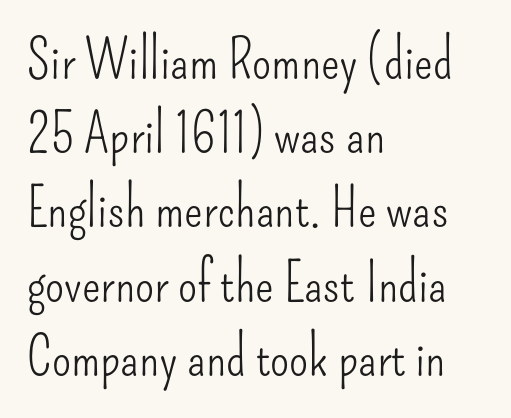
{"serif": "no", "italic": "no", "bold": "no", "weight": "light", "width": "condensed", "stroke_contrast": "low", "x_height": "small", "monospaced": "no", "underline": "no", "align": "left", "line_spacing": "normal", "line_spacing_ratio": 1.35, "letter_spacing": "normal", "letter_spacing_em": 0.0, "glyph_px": 55}
